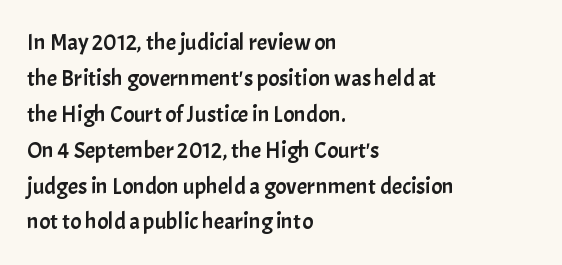
The image shows 23 px text type, upright; set left-aligned, normal line spacing (1.56x), normal letter spacing, not underlined.
